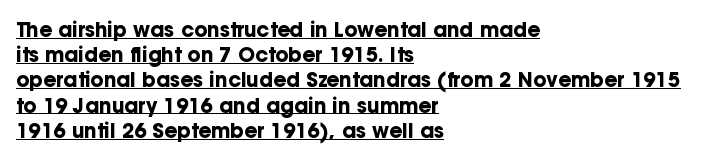
Its strokes are broad and dark, the hallmark of bold type. A rule runs beneath these lines of type. Here the glyphs are tracked normally, forming tight word shapes. Line starts are locked; line ends wander. The space between consecutive lines is moderate.
